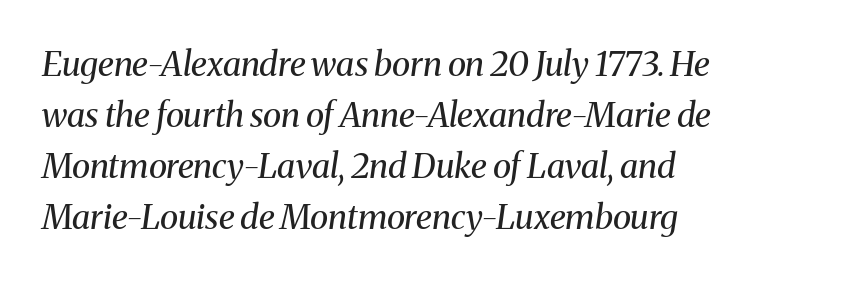
Q: Is the text bold? A: No.
Q: Is the text italic (slanted)? A: Yes, it leans right by about 8 degrees.
Q: Is the typeface a serif or a sans-serif typeface? A: Serif.
Q: Is the text underlined? A: No.
Q: How is the paragraph aligned? A: Left-aligned.
Q: Is the spacing between letters normal or unusually wide? A: Normal.
Q: Is the spacing between lines tight, normal or loose? A: Normal.
Q: Width (condensed, normal, or wide)? A: Normal.
Q: Stroke contrast? A: Medium.
Q: x-height? A: Medium.
Q: Monospaced? A: No.
